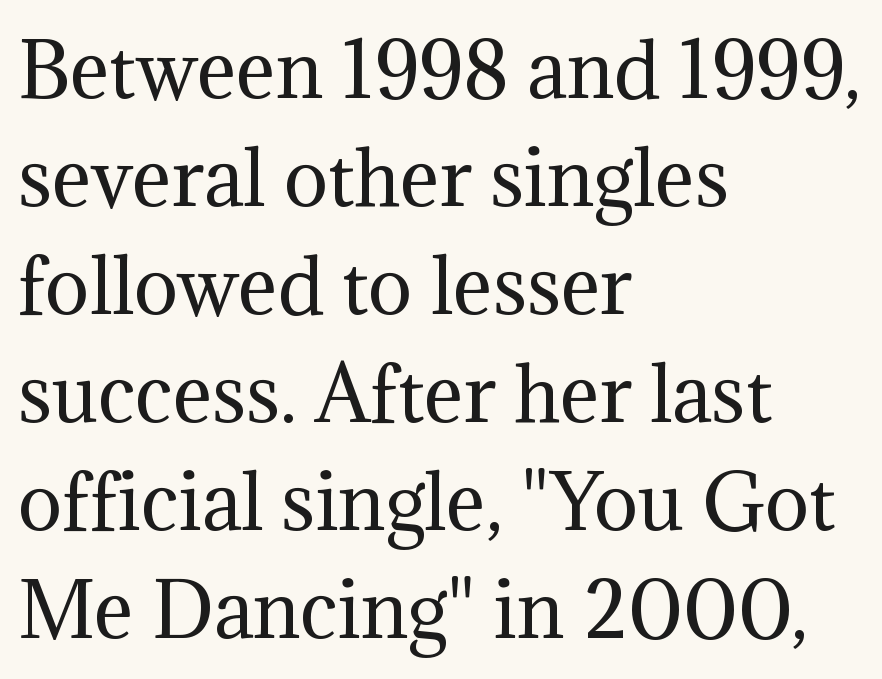
The image shows 74 px regular-weight serif type, upright; set left-aligned, normal line spacing (1.46x), normal letter spacing, not underlined; medium stroke contrast and a medium x-height.
